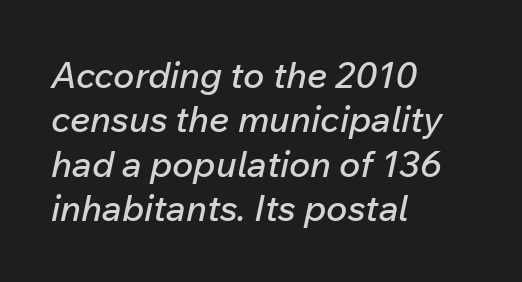
Q: Is the text italic (slanted)? A: Yes, it leans right by about 12 degrees.
Q: Is the text underlined? A: No.
Q: How is the paragraph aligned? A: Left-aligned.
Q: Is the spacing between letters normal or unusually wide? A: Normal.
Q: Width (condensed, normal, or wide)? A: Normal.
Q: Stroke contrast? A: Low.
Q: x-height? A: Medium.
Q: Monospaced? A: No.
